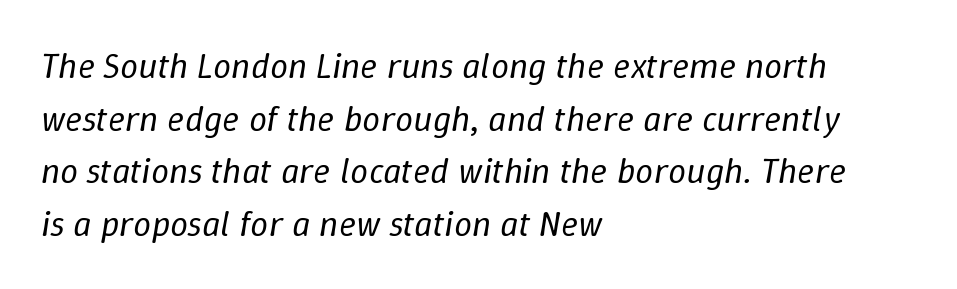
The characters are drawn with everyday or finer stroke widths. Slanted lettering throughout. The lines in this sample share a left origin and differ only in where they stop. The tracking reads as untouched default to a designer's eye. The designer left line spacing at the default.
